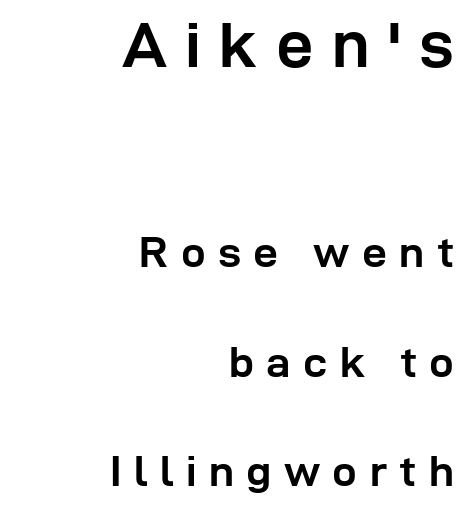
{"serif": "no", "italic": "no", "bold": "yes", "weight": "semibold", "width": "normal", "stroke_contrast": "low", "x_height": "medium", "monospaced": "no", "underline": "no", "align": "right", "line_spacing": "loose", "line_spacing_ratio": 2.49, "letter_spacing": "wide", "letter_spacing_em": 0.28, "larger_block": "first", "size_ratio": 1.5, "glyph_px": 66}
